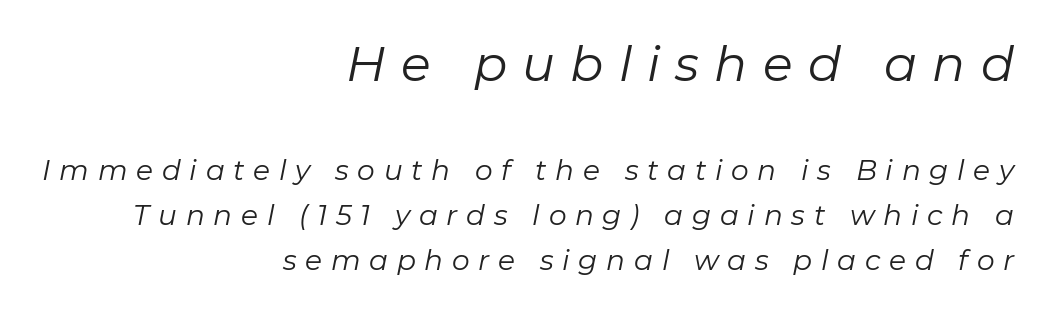
{"italic": "yes", "lean": "right", "slant_degrees": 11, "bold": "no", "weight": "regular", "width": "normal", "stroke_contrast": "low", "x_height": "medium", "monospaced": "no", "underline": "no", "align": "right", "line_spacing": "normal", "line_spacing_ratio": 1.62, "letter_spacing": "wide", "letter_spacing_em": 0.31, "larger_block": "first", "size_ratio": 1.75, "glyph_px": 49}
